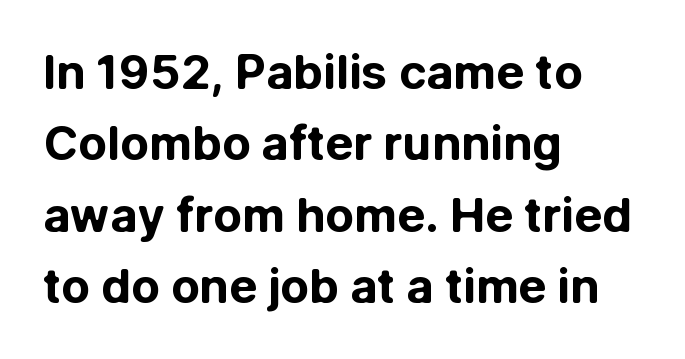
{"serif": "no", "italic": "no", "bold": "yes", "weight": "bold", "width": "normal", "stroke_contrast": "low", "x_height": "medium", "monospaced": "no", "underline": "no", "align": "left", "line_spacing": "normal", "line_spacing_ratio": 1.52, "letter_spacing": "normal", "letter_spacing_em": 0.0, "glyph_px": 47}
